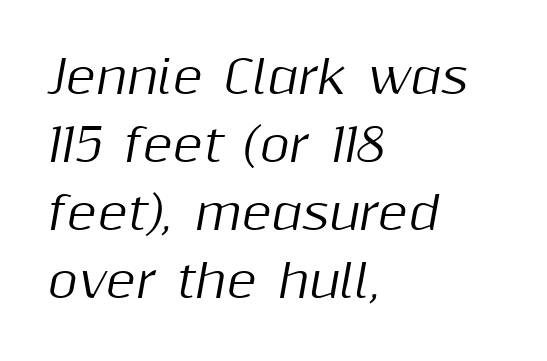
{"italic": "yes", "lean": "right", "slant_degrees": 10, "width": "normal", "stroke_contrast": "medium", "x_height": "medium", "monospaced": "no", "underline": "no", "align": "left", "line_spacing": "normal", "line_spacing_ratio": 1.48, "letter_spacing": "normal", "letter_spacing_em": 0.0, "glyph_px": 46}
